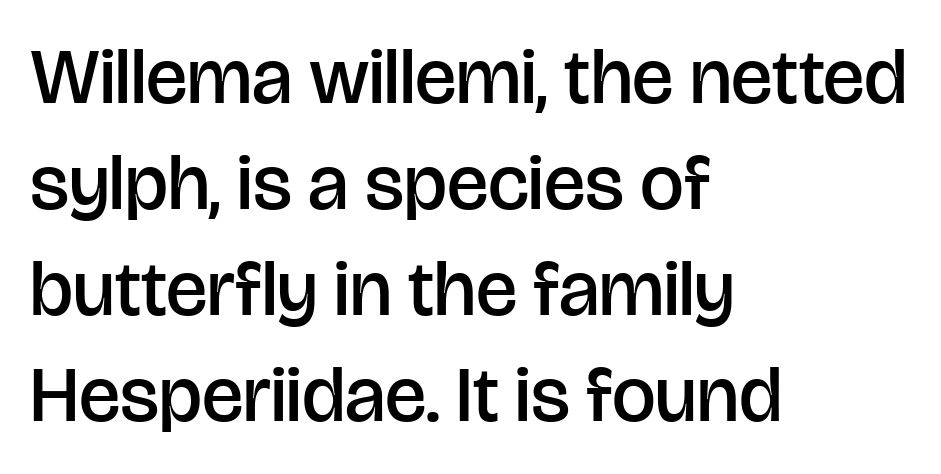
A typesetter would call this zero additional tracking. The designer left line spacing at the default. Does the type have serifs? No, each stem ends abruptly. Each letter keeps its own natural width here, so spacing adapts to shape. Honestly, there is no underline to notice here at all.
